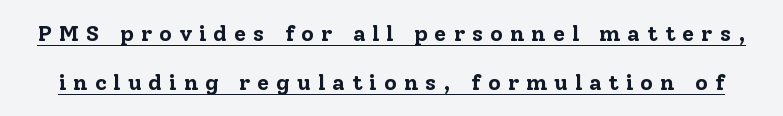
{"italic": "no", "bold": "yes", "underline": "yes", "line_spacing": "loose", "line_spacing_ratio": 2.22, "letter_spacing": "wide", "letter_spacing_em": 0.32, "glyph_px": 22}
